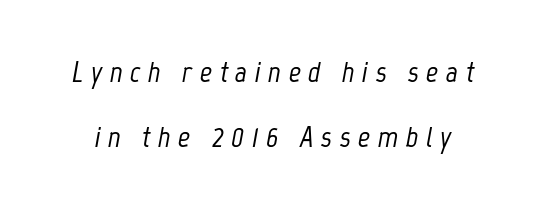
Q: Is the text italic (slanted)? A: Yes, it leans right by about 12 degrees.
Q: Is the text underlined? A: No.
Q: Is the spacing between letters normal or unusually wide? A: Unusually wide.
Q: Is the spacing between lines tight, normal or loose? A: Loose.
Q: Width (condensed, normal, or wide)? A: Condensed.
Q: Stroke contrast? A: Low.
Q: x-height? A: Medium.
Q: Monospaced? A: No.
